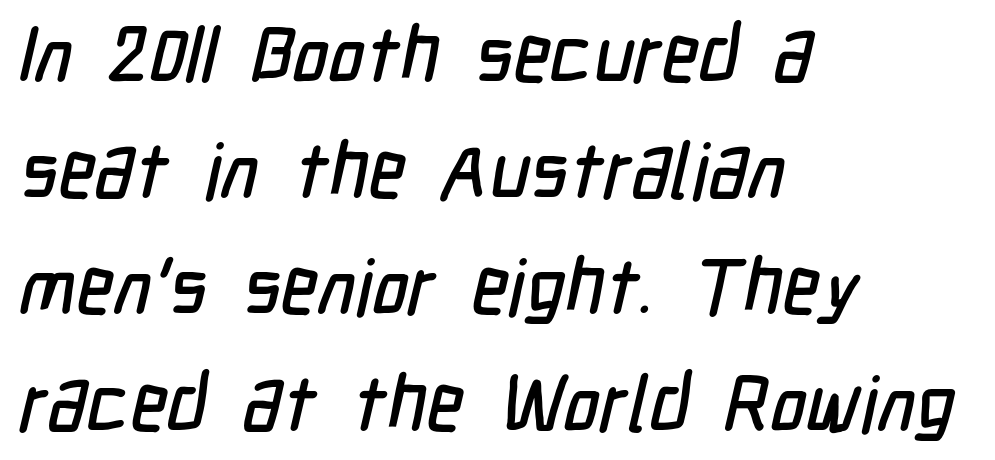
In terms of letterform style, serifs are entirely absent. This sample keeps an unexceptional amount of space between lines. These lines are rendered in a variable-pitch font. Compared with a centered layout, this one pins lines to the left instead.
